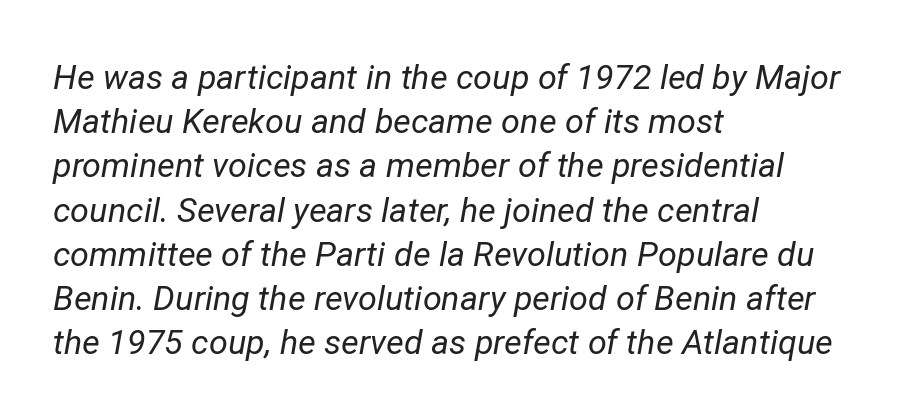
{"italic": "yes", "lean": "right", "slant_degrees": 12, "bold": "no", "weight": "regular", "width": "normal", "stroke_contrast": "low", "x_height": "medium", "monospaced": "no", "underline": "no", "align": "left", "line_spacing": "normal", "line_spacing_ratio": 1.3, "letter_spacing": "normal", "letter_spacing_em": 0.0, "glyph_px": 34}
